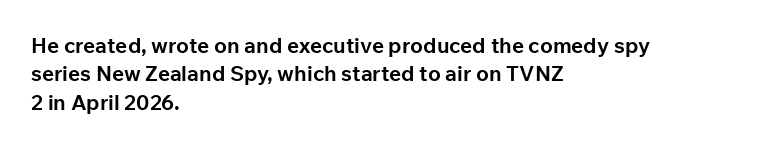
The lines in this sample share a left origin and differ only in where they stop. The block of text has a typical density, with ordinary space between rows. Posture: upright roman. The characters look thick and weighty, a clear bold. Letters rest on an invisible, unmarked baseline. There is no visible air inserted between adjacent glyphs.
